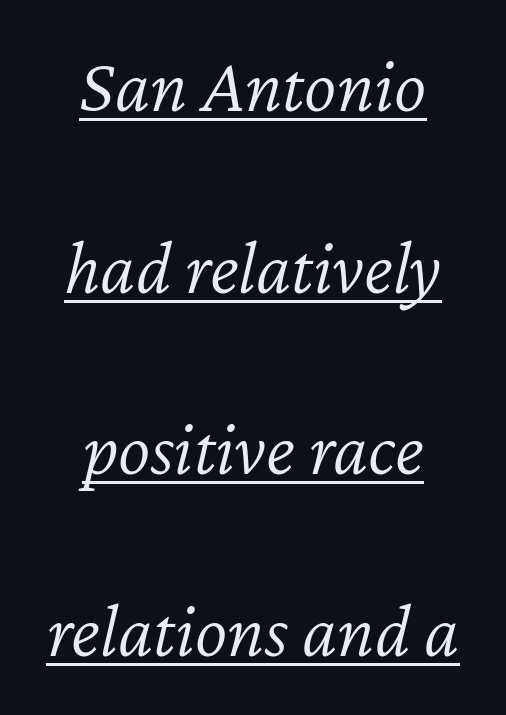
The image shows 77 px light type, italic (leaning right); set centered, loose line spacing (2.36x), normal letter spacing, underlined; low stroke contrast and a medium x-height.
